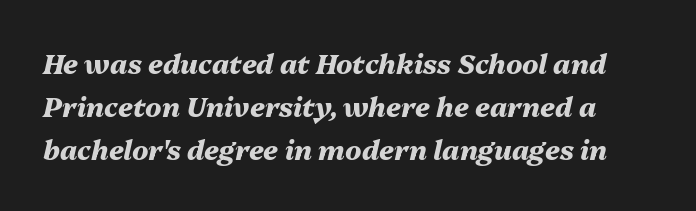
Q: Is the text bold? A: Yes.
Q: Is the text italic (slanted)? A: Yes, it leans right by about 13 degrees.
Q: Is the text underlined? A: No.
Q: Is the spacing between letters normal or unusually wide? A: Normal.
Q: Is the spacing between lines tight, normal or loose? A: Normal.
